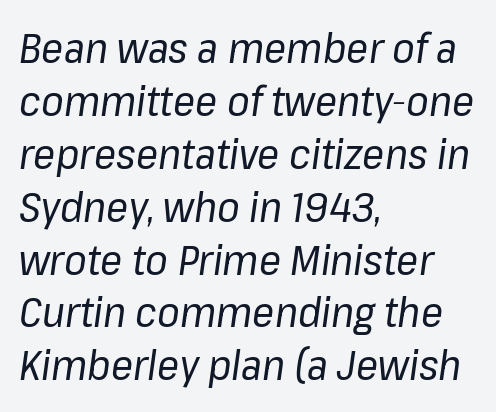
You could call the tracking neutral — neither tight nor loose. A typesetter would mark this as italic. The weight tops out at a normal text grade. The passage shown is typed in a proportional face where columns would drift. Every row of glyphs begins at an identical x-position on the left.
